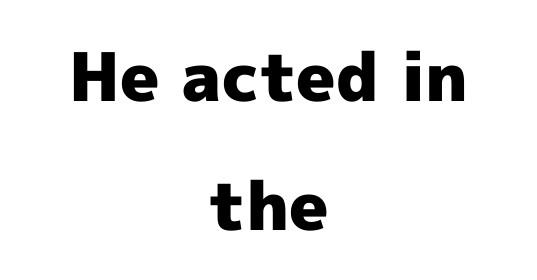
Letterform terminals end flat and unadorned throughout the passage. It's the straight-up-and-down kind of type. Observe the ordinary spacing: letters are neighbours, not strangers. Horizontal alignment here is central, giving a formal, balanced look. Spacing verdict: proportional, widths tailored to each character.
